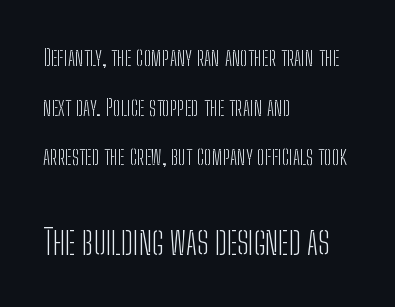
The image shows 35 px light, condensed sans-serif type, upright; set left-aligned, loose line spacing (2.16x), normal letter spacing, not underlined; the second (bottom) block is 1.52x larger; low stroke contrast and a medium x-height.
